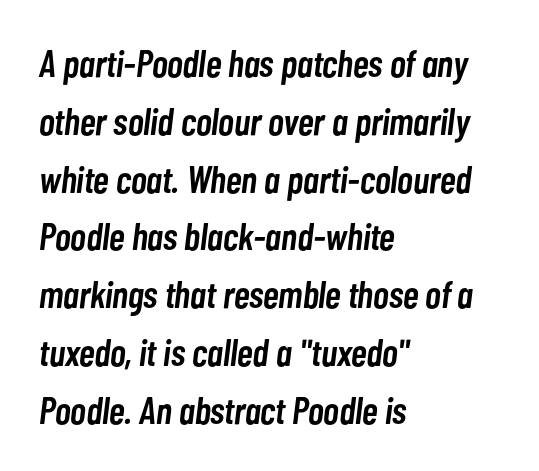
Q: Is the text bold? A: Semi-bold.
Q: Is the text italic (slanted)? A: Yes, it leans right by about 7 degrees.
Q: Is the text underlined? A: No.
Q: How is the paragraph aligned? A: Left-aligned.
Q: Is the spacing between letters normal or unusually wide? A: Normal.
Q: Is the spacing between lines tight, normal or loose? A: Normal.
Q: Width (condensed, normal, or wide)? A: Condensed.
Q: Stroke contrast? A: Low.
Q: x-height? A: Medium.
Q: Monospaced? A: No.
